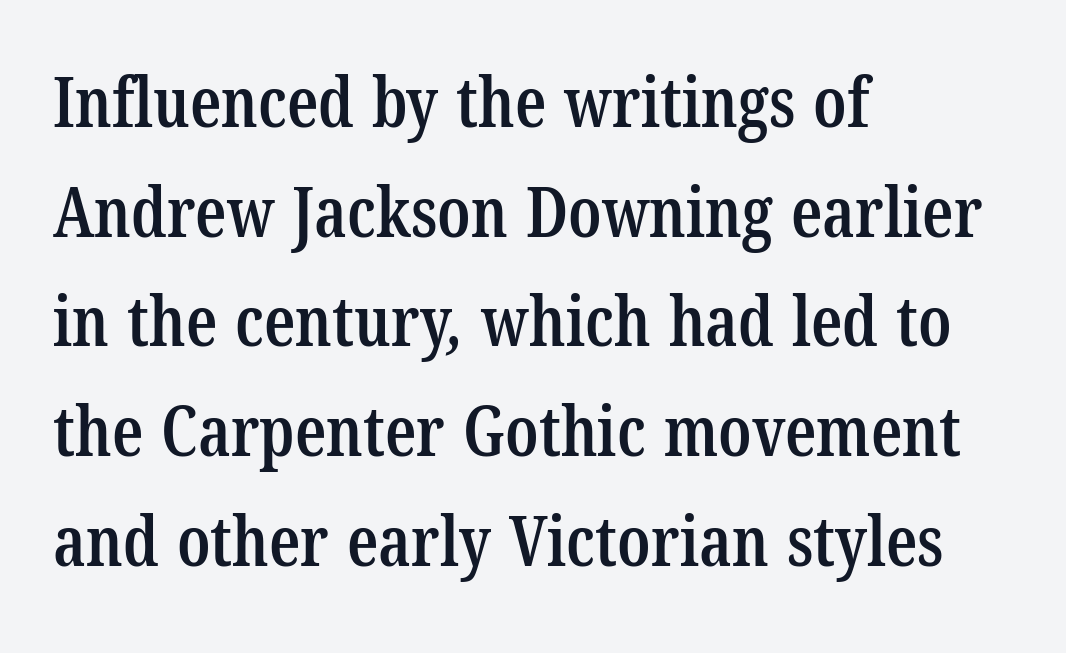
{"serif": "yes", "bold": "semi", "weight": "semibold", "width": "condensed", "stroke_contrast": "low", "x_height": "medium", "monospaced": "no", "underline": "no", "align": "left", "line_spacing": "normal", "line_spacing_ratio": 1.59, "letter_spacing": "normal", "letter_spacing_em": 0.0, "glyph_px": 69}
